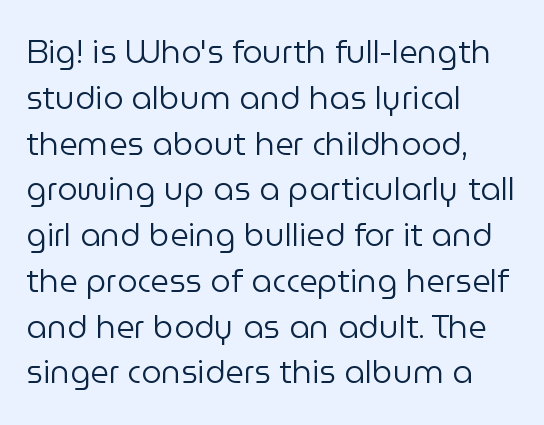
The image shows 32 px regular-weight sans-serif type, upright; set left-aligned, normal line spacing (1.43x), normal letter spacing, not underlined; low stroke contrast and a medium x-height.
